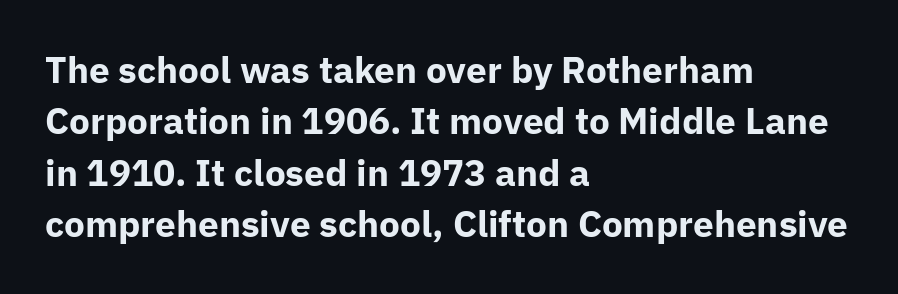
{"serif": "no", "italic": "no", "bold": "yes", "weight": "bold", "width": "normal", "stroke_contrast": "low", "x_height": "medium", "monospaced": "no", "underline": "no", "align": "left", "line_spacing": "normal", "line_spacing_ratio": 1.39, "letter_spacing": "normal", "letter_spacing_em": 0.0, "glyph_px": 37}
